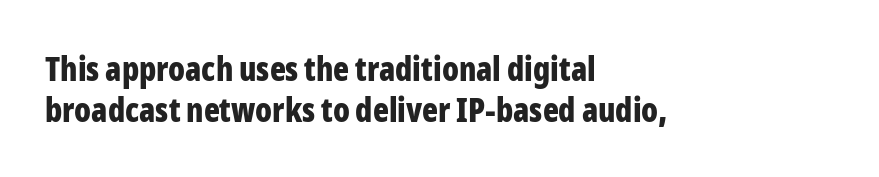
{"serif": "no", "italic": "no", "bold": "yes", "weight": "bold", "width": "condensed", "stroke_contrast": "low", "x_height": "medium", "monospaced": "no", "underline": "no", "align": "left", "line_spacing_ratio": 1.24, "letter_spacing": "normal", "letter_spacing_em": 0.0, "glyph_px": 33}
